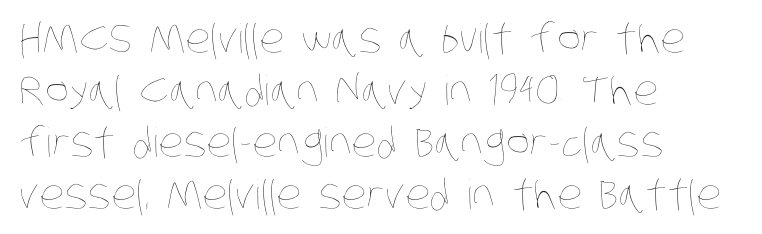
The passage is arranged the way most books set body copy — flush left. Compared with typical paragraphs, the rows here are spaced about the same. A typesetter would call this proportional, since set widths differ per character. Heft: none added — not bold. Just letters on the line, the space beneath them empty. Is the letter spacing exaggerated? No — it looks like the ordinary default.
